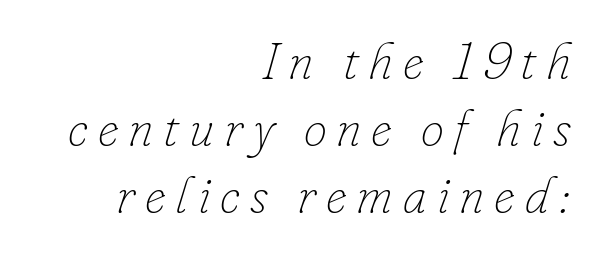
{"italic": "yes", "lean": "right", "slant_degrees": 16, "bold": "no", "weight": "thin", "width": "normal", "stroke_contrast": "low", "x_height": "small", "monospaced": "no", "underline": "no", "align": "right", "line_spacing": "normal", "line_spacing_ratio": 1.29, "glyph_px": 52}
